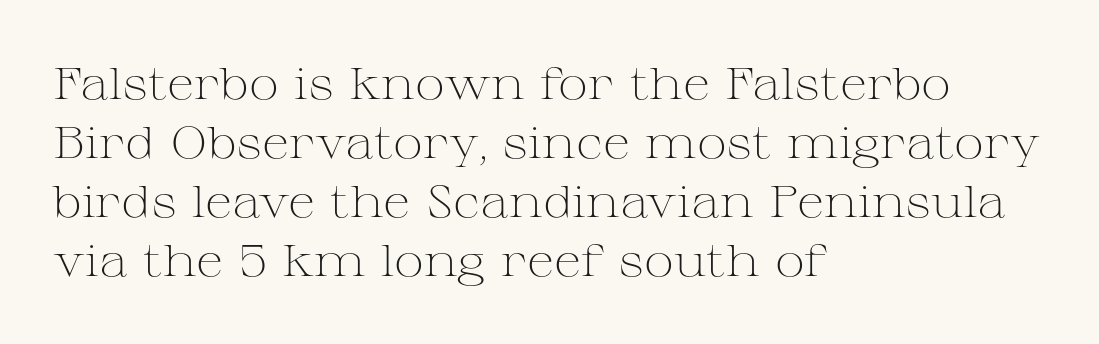
Q: Is the text bold? A: No.
Q: Is the text italic (slanted)? A: No, it is upright.
Q: Is the typeface a serif or a sans-serif typeface? A: Serif.
Q: Is the text underlined? A: No.
Q: How is the paragraph aligned? A: Left-aligned.
Q: Is the spacing between letters normal or unusually wide? A: Normal.
Q: Is the spacing between lines tight, normal or loose? A: Normal.
Q: Width (condensed, normal, or wide)? A: Wide.
Q: Stroke contrast? A: Medium.
Q: x-height? A: Medium.
Q: Monospaced? A: No.
